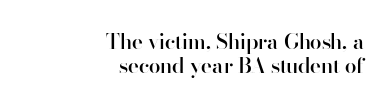
Q: Is the text bold? A: Semi-bold.
Q: Is the text italic (slanted)? A: No, it is upright.
Q: Is the text underlined? A: No.
Q: How is the paragraph aligned? A: Right-aligned.
Q: Is the spacing between letters normal or unusually wide? A: Normal.
Q: Is the spacing between lines tight, normal or loose? A: Tight.
